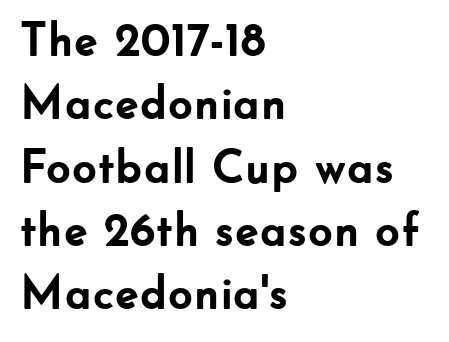
Q: Is the text bold? A: Yes.
Q: Is the text italic (slanted)? A: No, it is upright.
Q: Is the typeface a serif or a sans-serif typeface? A: Sans-serif.
Q: Is the text underlined? A: No.
Q: How is the paragraph aligned? A: Left-aligned.
Q: Is the spacing between letters normal or unusually wide? A: Normal.
Q: Is the spacing between lines tight, normal or loose? A: Normal.
Q: Width (condensed, normal, or wide)? A: Normal.
Q: Stroke contrast? A: Low.
Q: x-height? A: Small.
Q: Monospaced? A: No.
